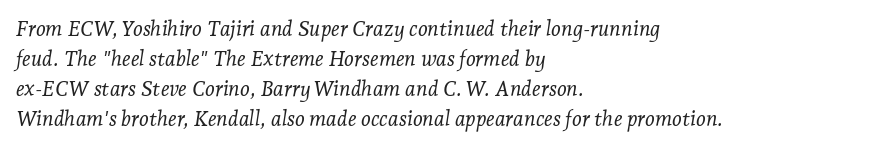
Q: Is the text bold? A: No.
Q: Is the text italic (slanted)? A: Yes, it leans right by about 7 degrees.
Q: Is the text underlined? A: No.
Q: How is the paragraph aligned? A: Left-aligned.
Q: Is the spacing between letters normal or unusually wide? A: Normal.
Q: Is the spacing between lines tight, normal or loose? A: Normal.
